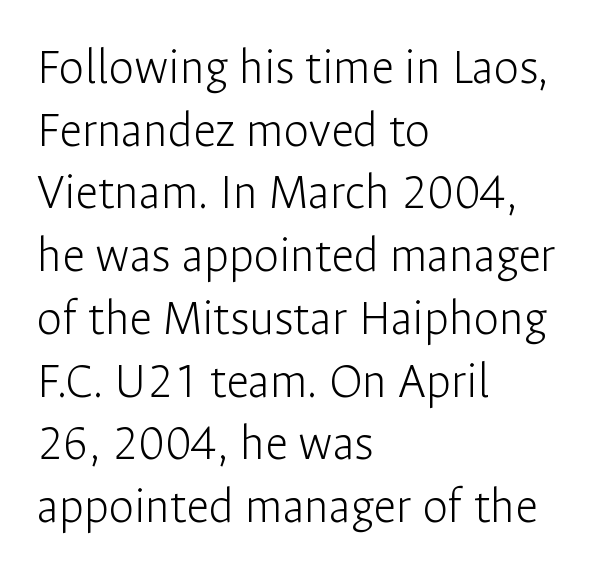
Check the space under the baseline: it is left empty. Weight class: somewhere from thin through regular. Notice how the passage keeps a crisp vertical edge on the left only. Italic: no, the glyphs are upright roman. This sample has the flowing, uneven cadence of proportional lettering.
